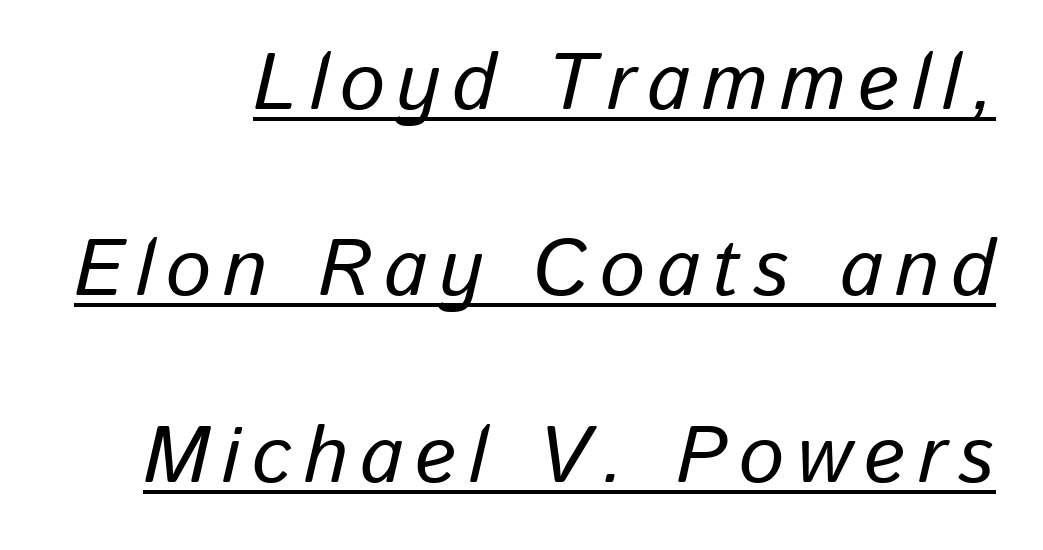
Q: Is the text italic (slanted)? A: Yes, it leans right by about 13 degrees.
Q: Is the text underlined? A: Yes.
Q: Is the spacing between lines tight, normal or loose? A: Loose.
Q: Width (condensed, normal, or wide)? A: Normal.
Q: Stroke contrast? A: Low.
Q: x-height? A: Medium.
Q: Monospaced? A: No.
